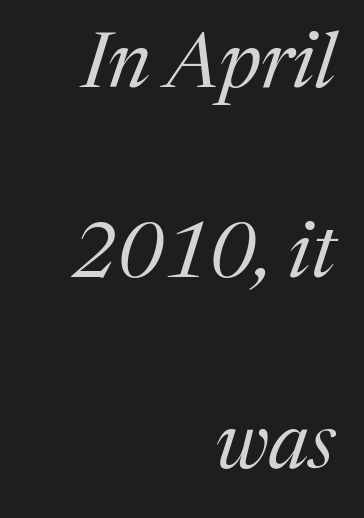
The image shows 78 px regular-weight serif type, italic (leaning right); set right-aligned, loose line spacing (2.44x), normal letter spacing, not underlined; medium stroke contrast and a medium x-height.
